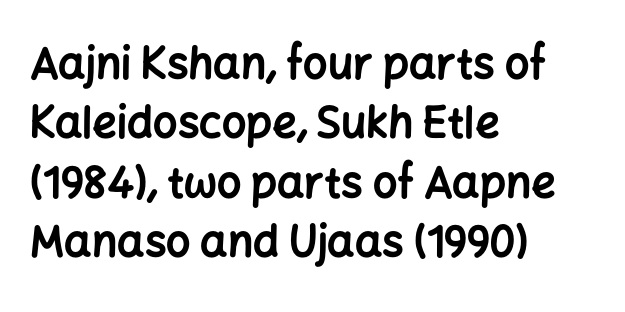
The image shows 43 px bold sans-serif type, upright; set left-aligned, normal line spacing (1.38x), normal letter spacing, not underlined; low stroke contrast and a medium x-height.
